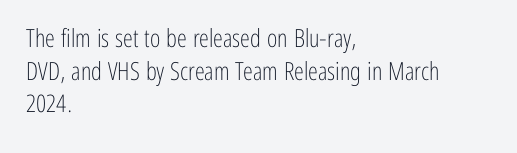
The image shows 25 px text type, upright; set left-aligned, normal line spacing (1.31x), normal letter spacing, not underlined.
